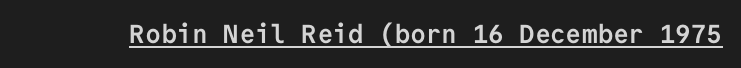
No extra tracking has been applied to these lines. Glance below the letters and you will spot a drawn line. Quick note: not italic, upright. The letters are bold, with thick, heavy strokes.
